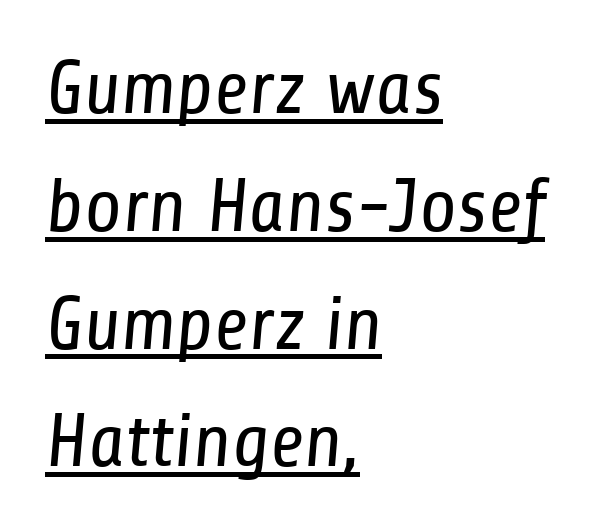
{"serif": "no", "bold": "no", "weight": "regular", "width": "condensed", "stroke_contrast": "low", "x_height": "medium", "monospaced": "no", "underline": "yes", "align": "left", "line_spacing": "normal", "line_spacing_ratio": 1.55, "letter_spacing": "normal", "letter_spacing_em": 0.0, "glyph_px": 76}
